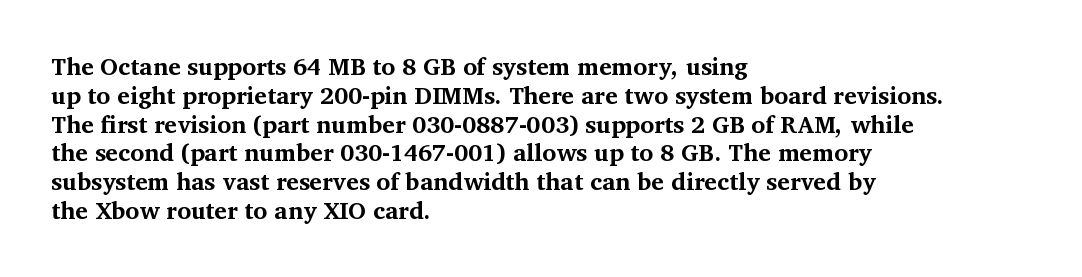
A classic flush-left, rag-right setting is used for this passage. Plenty of ink on the page — the face is bold. A typesetter would mark this as roman, not italic. In terms of letterspacing, this is plain default setting. The zone under the glyphs is completely vacant.
